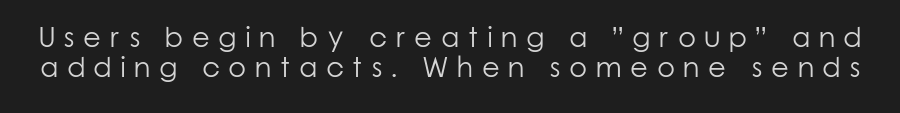
There is plenty of visible air inserted between adjacent glyphs. If you measured baseline to baseline, you'd find a short distance. The foot of each line stays bare and open. Here the designer chose a conventional face with non-uniform glyph widths. Nothing sits at the stroke ends, so this counts as sans-serif.
